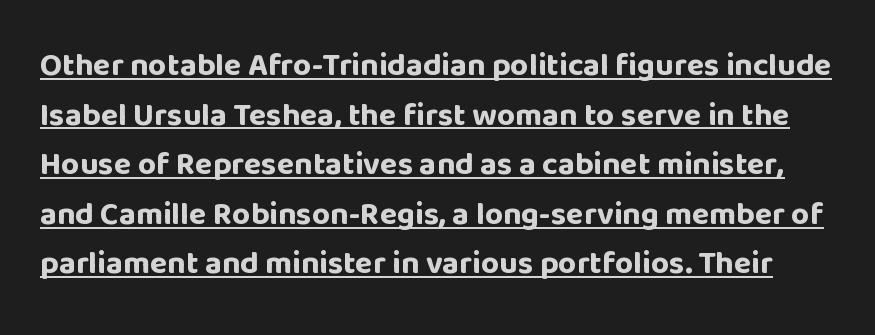
{"serif": "no", "italic": "no", "bold": "yes", "weight": "bold", "width": "normal", "stroke_contrast": "low", "x_height": "large", "monospaced": "no", "underline": "yes", "line_spacing": "normal", "line_spacing_ratio": 1.55, "letter_spacing": "normal", "letter_spacing_em": 0.0, "glyph_px": 32}
